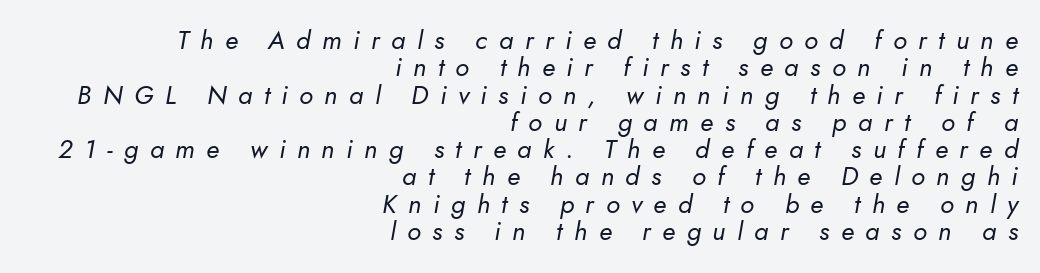
{"italic": "yes", "lean": "right", "slant_degrees": 10, "bold": "no", "underline": "no", "align": "right", "line_spacing": "tight", "line_spacing_ratio": 1.05, "letter_spacing": "wide", "letter_spacing_em": 0.44, "glyph_px": 26}
